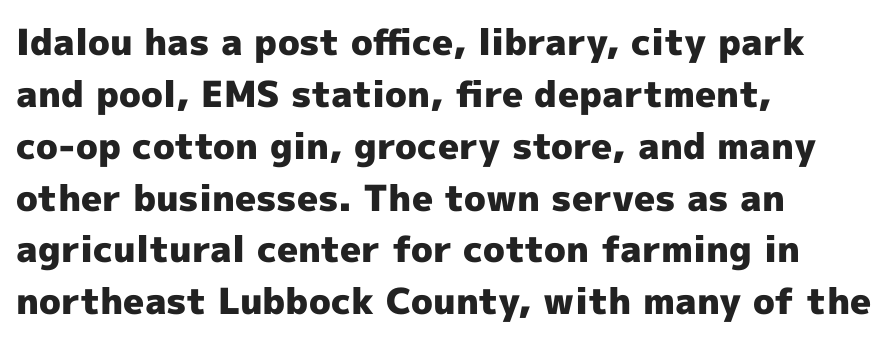
This sample uses plain, unmodified letter spacing. Plain, unruled lines of type. Character widths vary here, with narrow letters taking less room than wide ones. Reading down the column, the eye jumps a familiar distance to each next line.
